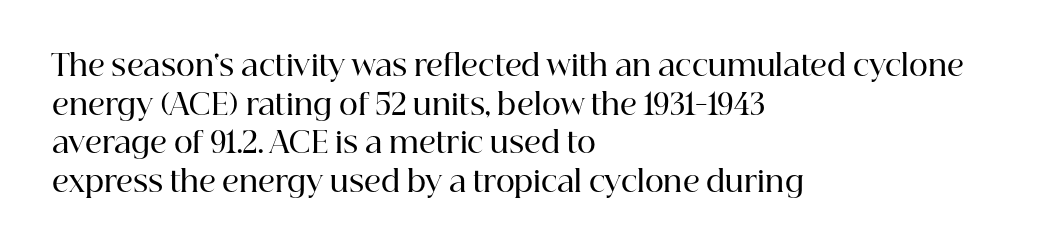
The image shows 29 px semibold serif type, upright; set left-aligned, normal line spacing (1.33x), normal letter spacing, not underlined; high stroke contrast and a medium x-height.
